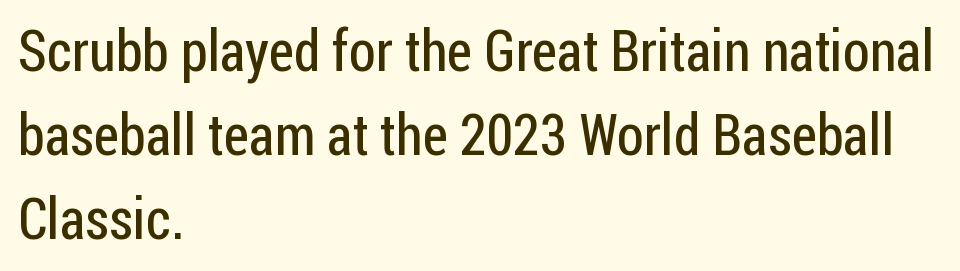
Q: Is the text bold? A: No.
Q: Is the text italic (slanted)? A: No, it is upright.
Q: Is the typeface a serif or a sans-serif typeface? A: Sans-serif.
Q: Is the text underlined? A: No.
Q: How is the paragraph aligned? A: Left-aligned.
Q: Is the spacing between letters normal or unusually wide? A: Normal.
Q: Is the spacing between lines tight, normal or loose? A: Normal.
Q: Width (condensed, normal, or wide)? A: Condensed.
Q: Stroke contrast? A: Low.
Q: x-height? A: Medium.
Q: Monospaced? A: No.
